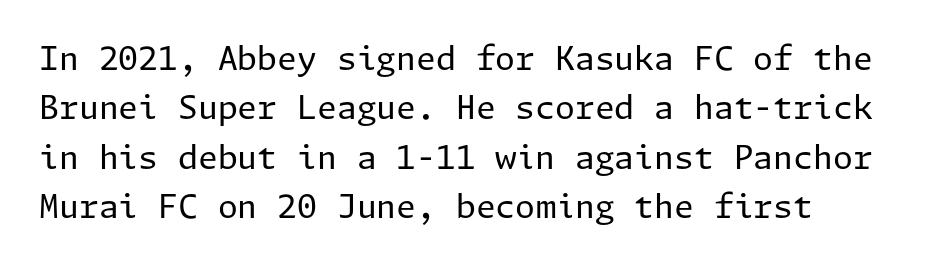
Q: Is the text bold? A: No.
Q: Is the text italic (slanted)? A: No, it is upright.
Q: Is the typeface a serif or a sans-serif typeface? A: Sans-serif.
Q: Is the text underlined? A: No.
Q: How is the paragraph aligned? A: Left-aligned.
Q: Is the spacing between letters normal or unusually wide? A: Normal.
Q: Is the spacing between lines tight, normal or loose? A: Normal.
Q: Width (condensed, normal, or wide)? A: Normal.
Q: Stroke contrast? A: Low.
Q: x-height? A: Medium.
